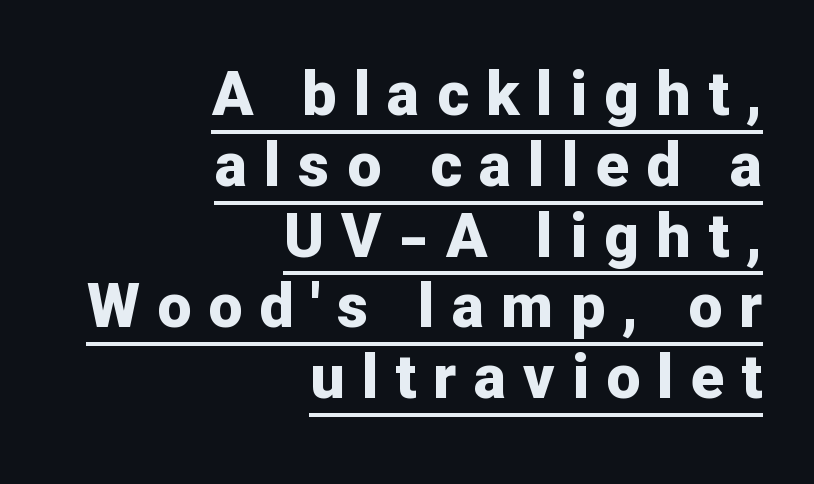
{"serif": "no", "italic": "no", "bold": "yes", "weight": "bold", "width": "normal", "stroke_contrast": "low", "x_height": "medium", "monospaced": "no", "underline": "yes", "align": "right", "line_spacing_ratio": 1.16, "letter_spacing": "wide", "letter_spacing_em": 0.28, "glyph_px": 61}
